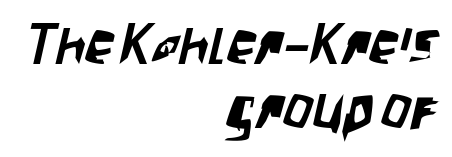
The image shows 58 px condensed sans-serif type; set right-aligned, tight line spacing (1.1x), normal letter spacing, not underlined; low stroke contrast and a large x-height.
